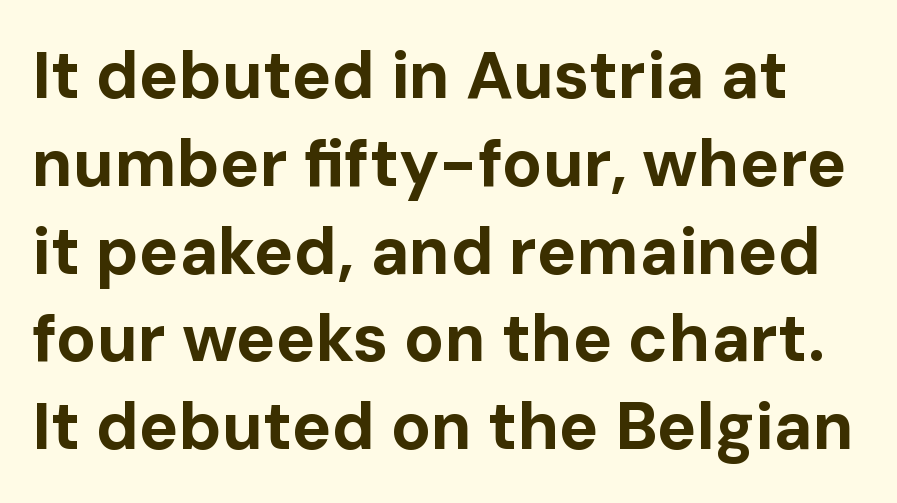
{"serif": "no", "italic": "no", "bold": "yes", "weight": "bold", "width": "normal", "stroke_contrast": "low", "x_height": "medium", "monospaced": "no", "underline": "no", "line_spacing": "normal", "line_spacing_ratio": 1.33, "letter_spacing": "normal", "letter_spacing_em": 0.0, "glyph_px": 66}
